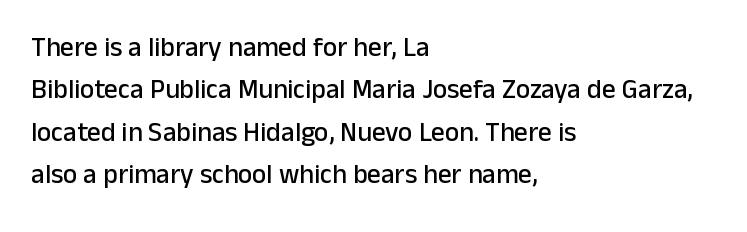
{"italic": "no", "underline": "no", "align": "left", "line_spacing": "normal", "line_spacing_ratio": 1.57, "letter_spacing": "normal", "letter_spacing_em": 0.0, "glyph_px": 27}
